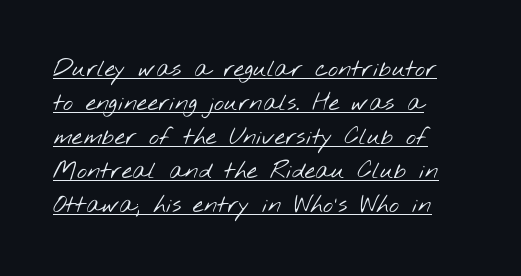
{"bold": "no", "underline": "yes", "align": "left", "line_spacing": "normal", "line_spacing_ratio": 1.42, "letter_spacing": "normal", "letter_spacing_em": 0.0, "glyph_px": 24}
